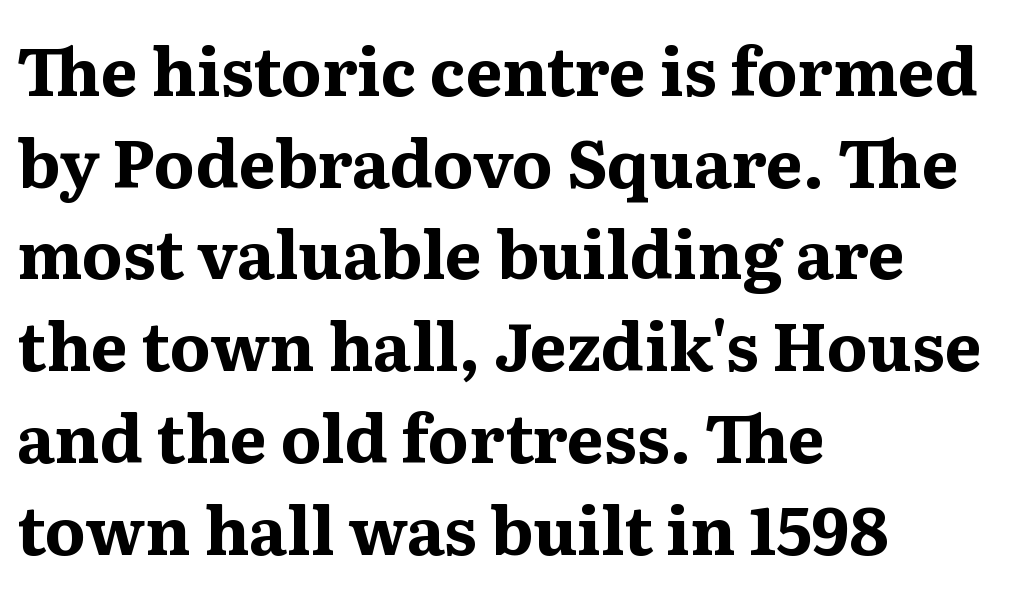
Regular leading. Leftover space on each line is placed entirely after the last word. A typesetter would mark this as roman, not italic. Strokes here are thick enough to call this a true bold. The letterforms sit shoulder to shoulder at normal distance.
